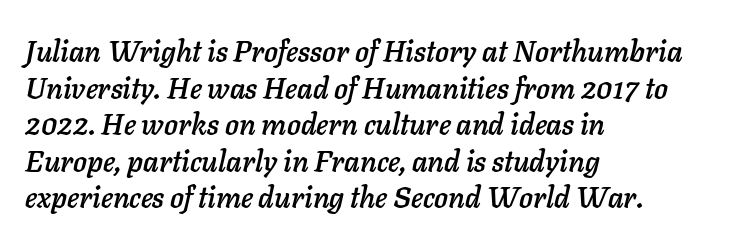
{"italic": "yes", "lean": "right", "slant_degrees": 11, "width": "normal", "stroke_contrast": "low", "x_height": "medium", "monospaced": "no", "underline": "no", "align": "left", "line_spacing": "normal", "line_spacing_ratio": 1.26, "letter_spacing": "normal", "letter_spacing_em": 0.0, "glyph_px": 29}
